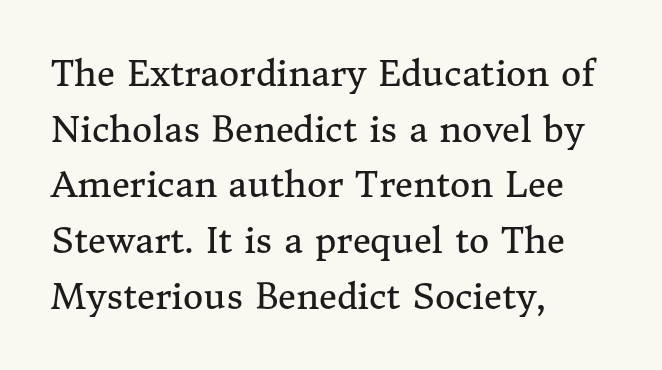
Honestly, there is no underline to notice here at all. This sample has the flowing, uneven cadence of proportional lettering. The lettering stays uniformly vertical, giving the passage a roman look. Inter-character spacing is left at the font's built-in metrics.
